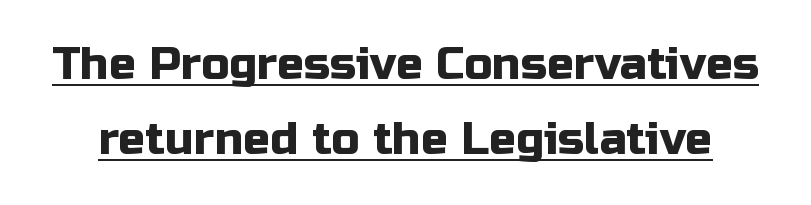
Q: Is the text italic (slanted)? A: No, it is upright.
Q: Is the typeface a serif or a sans-serif typeface? A: Sans-serif.
Q: Is the text underlined? A: Yes.
Q: Is the spacing between letters normal or unusually wide? A: Normal.
Q: Is the spacing between lines tight, normal or loose? A: Normal.
Q: Width (condensed, normal, or wide)? A: Normal.
Q: Stroke contrast? A: Low.
Q: x-height? A: Medium.
Q: Monospaced? A: No.
